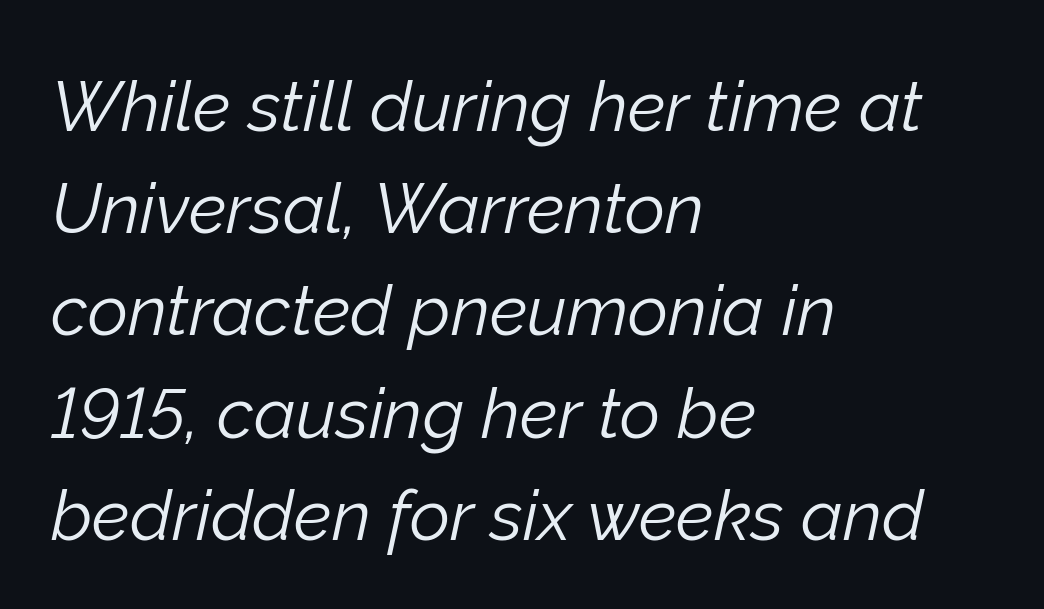
Q: Is the text bold? A: No.
Q: Is the text italic (slanted)? A: Yes, it leans right by about 12 degrees.
Q: Is the text underlined? A: No.
Q: How is the paragraph aligned? A: Left-aligned.
Q: Is the spacing between letters normal or unusually wide? A: Normal.
Q: Is the spacing between lines tight, normal or loose? A: Normal.
Q: Width (condensed, normal, or wide)? A: Normal.
Q: Stroke contrast? A: Low.
Q: x-height? A: Medium.
Q: Monospaced? A: No.
